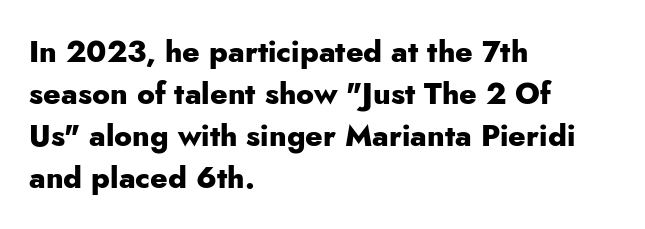
Proportional: the letters do not fall into vertical columns. Characters remain perfectly vertical along every line. Does the leading feel generous? No, just average. The face used here is a sans, in the tradition of grotesques and geometrics. Leftover space on each line is placed entirely after the last word.
